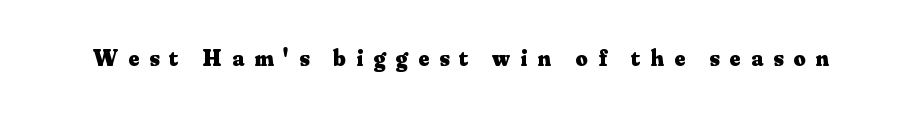
{"italic": "no", "bold": "yes", "underline": "no", "letter_spacing": "wide", "letter_spacing_em": 0.45, "glyph_px": 23}
